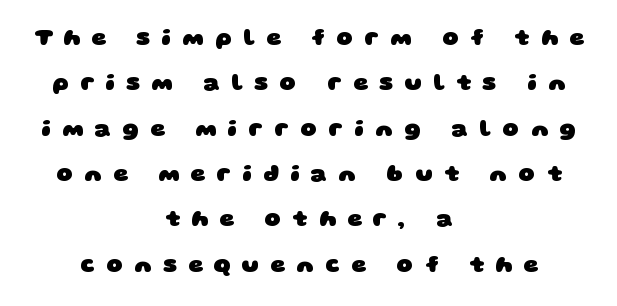
The image shows 23 px bold type; set centered, loose line spacing (1.97x), unusually wide letter spacing (+0.49 em), not underlined.
